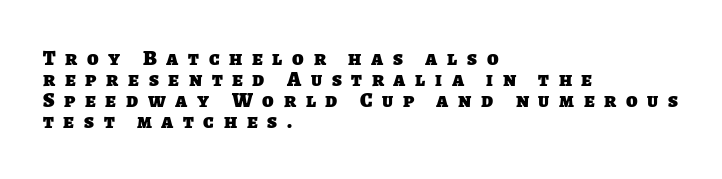
Does the leading feel generous? Not at all — it's pinched. The lines are quadded left. Short note: letters widely spaced. No word sits above an underline. Weight check: bold — yes, fully.
